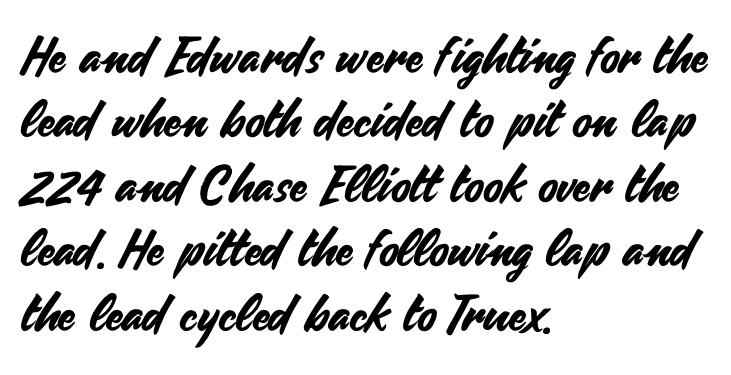
A clean baseline with only descenders dipping below it. Spacing between characters is what you'd get straight out of the box. Unlike a traditional serif, this face leaves its strokes unadorned. The ragged edge is on the right, which tells us the setting is flush left. The rendering uses natural spacing where letterforms have individual widths.
